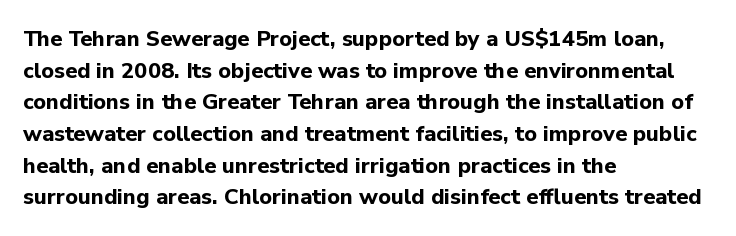
Q: Is the text bold? A: Yes.
Q: Is the text italic (slanted)? A: No, it is upright.
Q: Is the text underlined? A: No.
Q: How is the paragraph aligned? A: Left-aligned.
Q: Is the spacing between letters normal or unusually wide? A: Normal.
Q: Is the spacing between lines tight, normal or loose? A: Normal.
